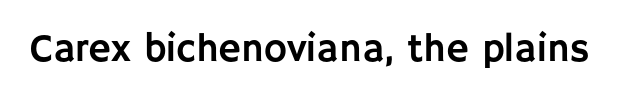
This rendering employs a face without finishing strokes, i.e., a sans-serif. Nothing unusual about the tracking: characters are spaced as the font intends. These lines are rendered in a variable-pitch font. Underline: absent. Every stem runs plumb, perpendicular to the baseline.
